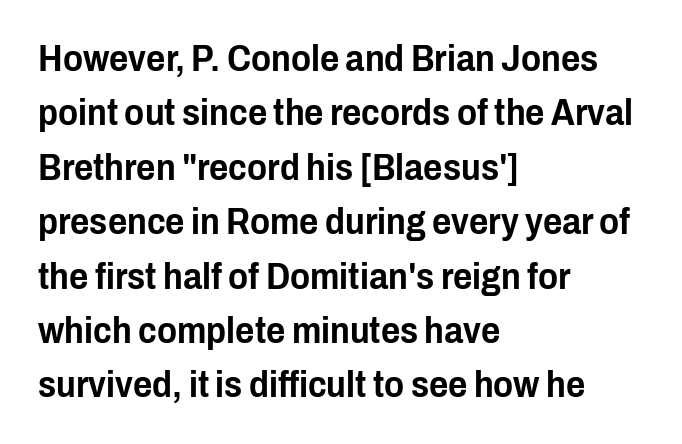
Q: Is the text italic (slanted)? A: No, it is upright.
Q: Is the typeface a serif or a sans-serif typeface? A: Sans-serif.
Q: Is the text underlined? A: No.
Q: How is the paragraph aligned? A: Left-aligned.
Q: Is the spacing between letters normal or unusually wide? A: Normal.
Q: Is the spacing between lines tight, normal or loose? A: Normal.
Q: Width (condensed, normal, or wide)? A: Condensed.
Q: Stroke contrast? A: Low.
Q: x-height? A: Medium.
Q: Monospaced? A: No.
